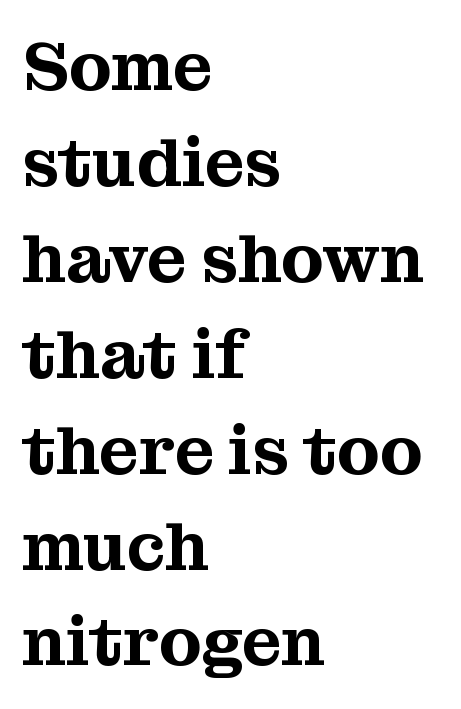
Style check: upright. The face used here is proportionally spaced, like ordinary book or web type. The tracking reads as untouched default to a designer's eye. The zone under the glyphs is completely vacant. Successive baselines arrive at the customary interval. Each line starts at the same left margin while the right side varies.
